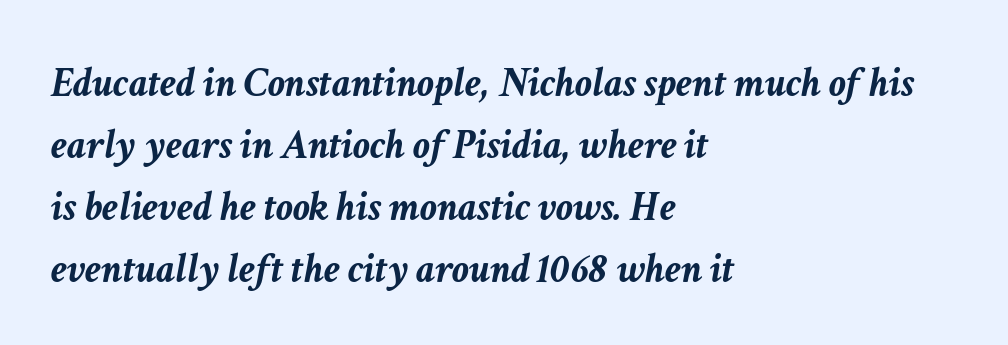
{"italic": "yes", "lean": "right", "slant_degrees": 11, "bold": "yes", "weight": "semibold", "width": "normal", "stroke_contrast": "low", "x_height": "medium", "monospaced": "no", "underline": "no", "align": "left", "line_spacing": "normal", "line_spacing_ratio": 1.48, "letter_spacing": "normal", "letter_spacing_em": 0.0, "glyph_px": 42}
